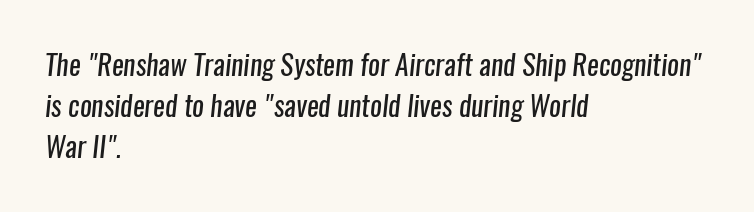
This sample keeps an unexceptional amount of space between lines. The text was rendered using a sans face with plain stroke endings. No extra ink here — the face is not bold. Left-aligned paragraph, ragged on the right.
